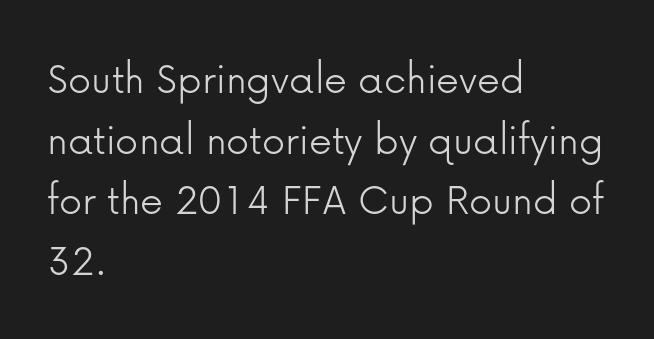
The image shows 46 px light sans-serif type, upright; set left-aligned, normal line spacing (1.32x), normal letter spacing, not underlined; low stroke contrast and a medium x-height.
